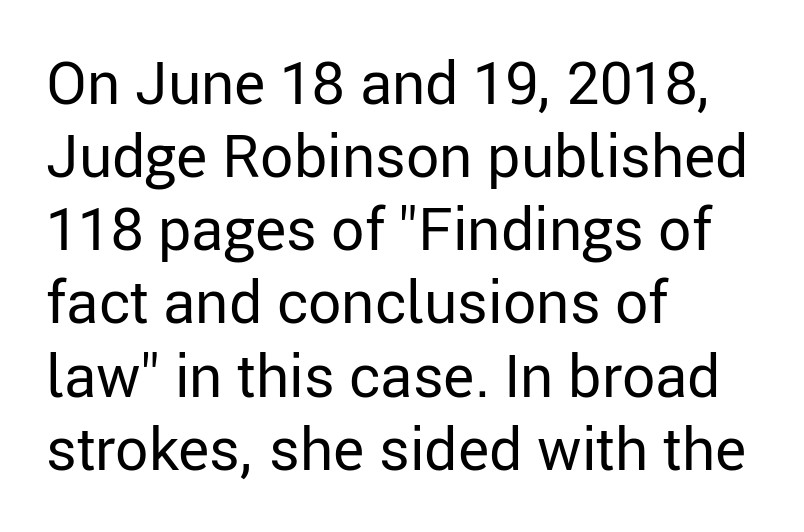
The image shows 59 px regular-weight sans-serif type, upright; set left-aligned, line spacing 1.24x, normal letter spacing, not underlined; low stroke contrast and a medium x-height.
